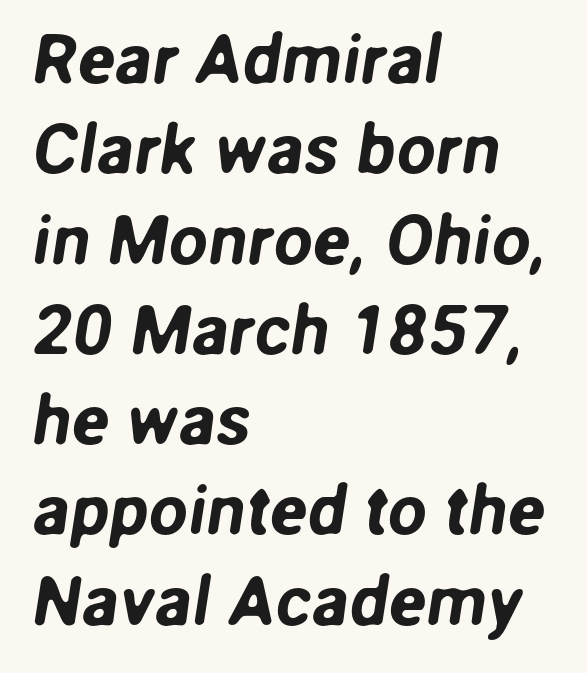
Q: Is the typeface a serif or a sans-serif typeface? A: Sans-serif.
Q: Is the text underlined? A: No.
Q: How is the paragraph aligned? A: Left-aligned.
Q: Is the spacing between letters normal or unusually wide? A: Normal.
Q: Is the spacing between lines tight, normal or loose? A: Normal.
Q: Width (condensed, normal, or wide)? A: Normal.
Q: Stroke contrast? A: Low.
Q: x-height? A: Medium.
Q: Monospaced? A: No.
